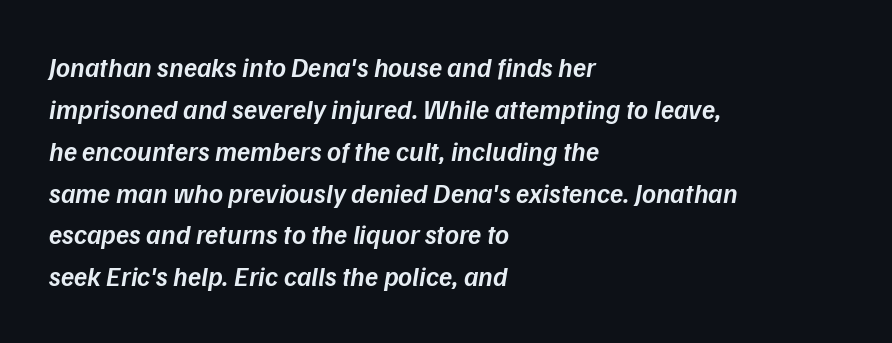
{"italic": "yes", "lean": "right", "slant_degrees": 9, "bold": "semi", "underline": "no", "align": "left", "line_spacing": "normal", "line_spacing_ratio": 1.55, "letter_spacing": "normal", "letter_spacing_em": 0.0, "glyph_px": 27}
